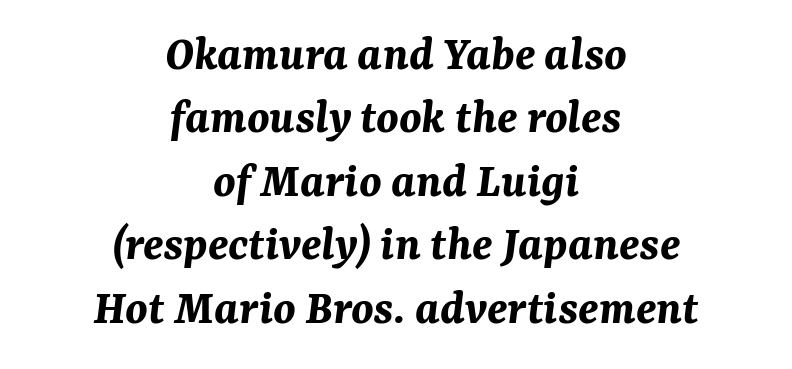
The glyphs have the mass of a bold cut. This rendering uses center alignment, leaving both contours irregular but symmetric. Do the characters align in a grid? No, the font is proportional. Line spacing here is normal. Characters are canted at an angle relative to the baseline's perpendicular.
